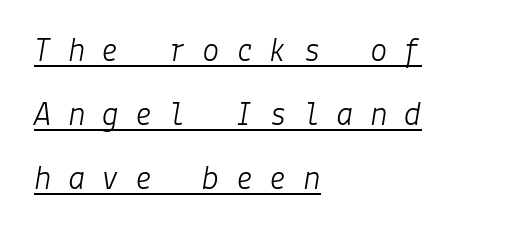
Q: Is the text bold? A: No.
Q: Is the text italic (slanted)? A: Yes, it leans right by about 9 degrees.
Q: Is the text underlined? A: Yes.
Q: How is the paragraph aligned? A: Left-aligned.
Q: Is the spacing between letters normal or unusually wide? A: Unusually wide.
Q: Width (condensed, normal, or wide)? A: Normal.
Q: Stroke contrast? A: Low.
Q: x-height? A: Medium.
